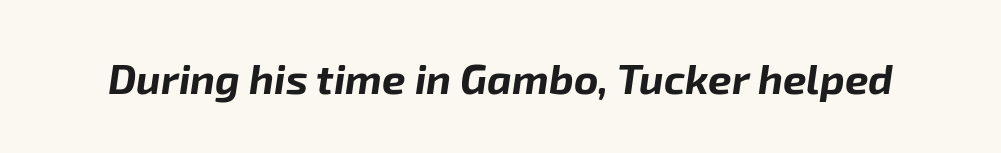
Lines of text with bare space underneath. Slanted lettering throughout. Weight check: bold — yes, fully. Caption: standard tracking, unaltered. Each letter keeps its own natural width here, so spacing adapts to shape.
